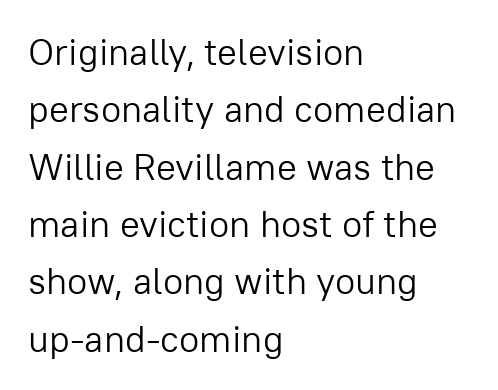
The image shows 37 px light sans-serif type, upright; set left-aligned, normal line spacing (1.55x), normal letter spacing, not underlined; low stroke contrast and a medium x-height.
